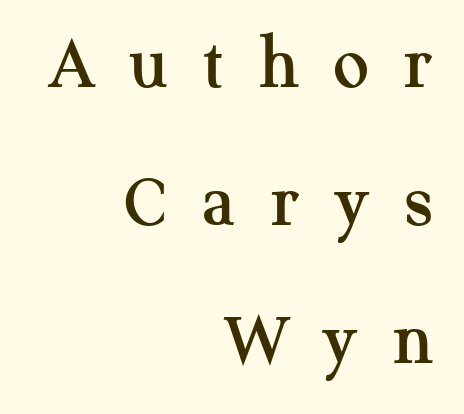
{"serif": "yes", "italic": "no", "width": "normal", "stroke_contrast": "medium", "x_height": "medium", "monospaced": "no", "underline": "no", "align": "right", "line_spacing_ratio": 1.75, "letter_spacing": "wide", "letter_spacing_em": 0.44, "glyph_px": 79}
